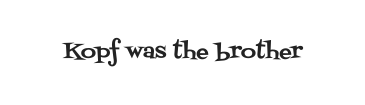
{"italic": "no", "underline": "no", "letter_spacing": "normal", "letter_spacing_em": 0.0, "glyph_px": 21}
